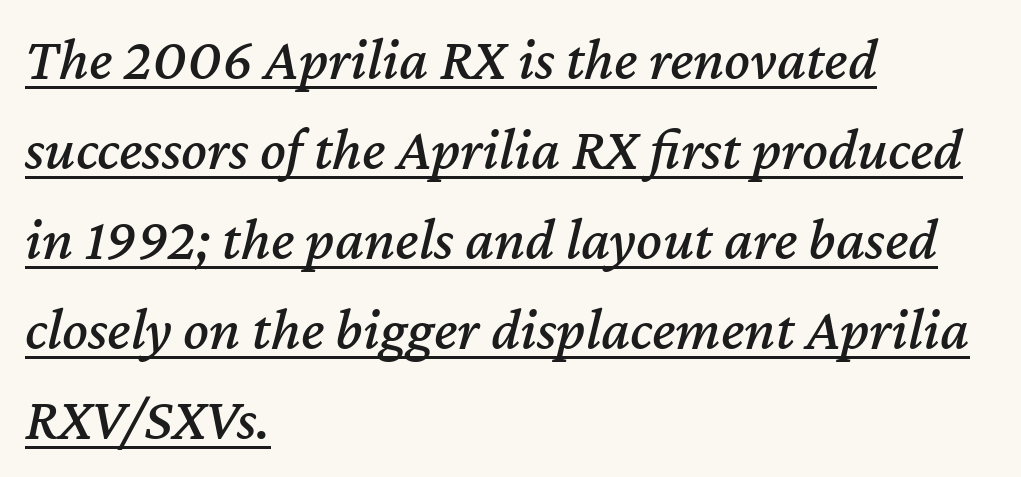
Characters are canted at an angle relative to the baseline's perpendicular. Vertical spacing — default. Do the characters align in a grid? No, the font is proportional. The passage is arranged the way most books set body copy — flush left. The string is rendered with underlining switched on.
